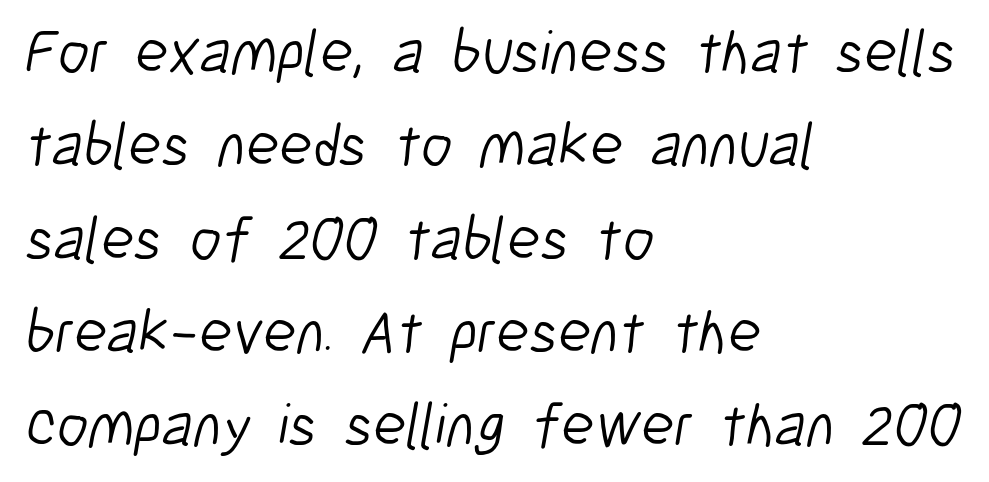
The image shows 61 px light, condensed sans-serif type; set left-aligned, normal line spacing (1.53x), normal letter spacing, not underlined; low stroke contrast and a medium x-height.
